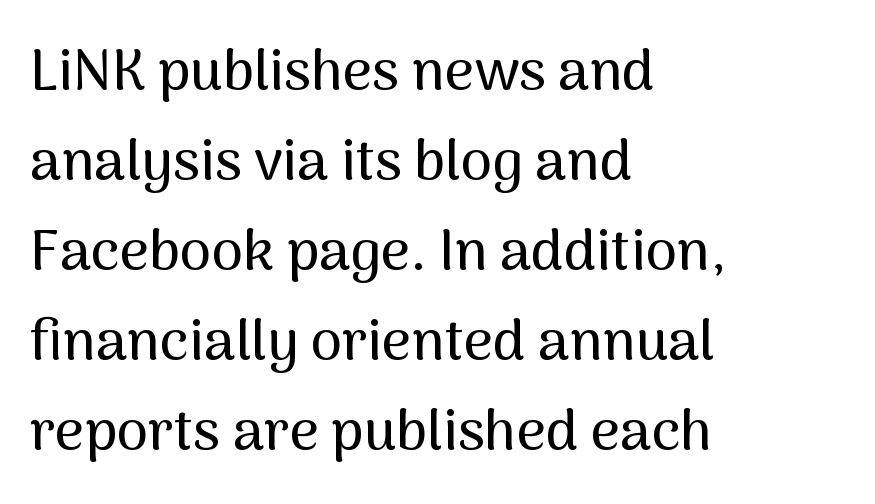
Upright lettering throughout. The tracking reads as untouched default to a designer's eye. In terms of leading, this rendering sits right in the middle. Anything drawn beneath the words? Only blank space. The passage shown is typed in a proportional face where columns would drift. Font category for this specimen: sans-serif.
